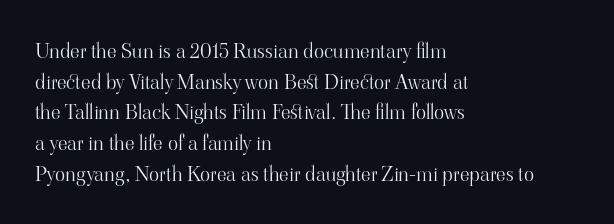
{"italic": "no", "bold": "no", "underline": "no", "align": "left", "line_spacing": "normal", "line_spacing_ratio": 1.46, "letter_spacing": "normal", "letter_spacing_em": 0.0, "glyph_px": 21}
